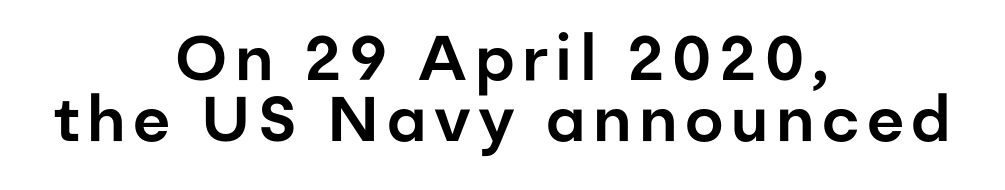
The designer dialed line spacing down below the default. Note: no serifs on the glyphs. These lines are rendered in a variable-pitch font. If you folded the block vertically in half, each line would mirror itself in length. Descenders hang freely into open space.
